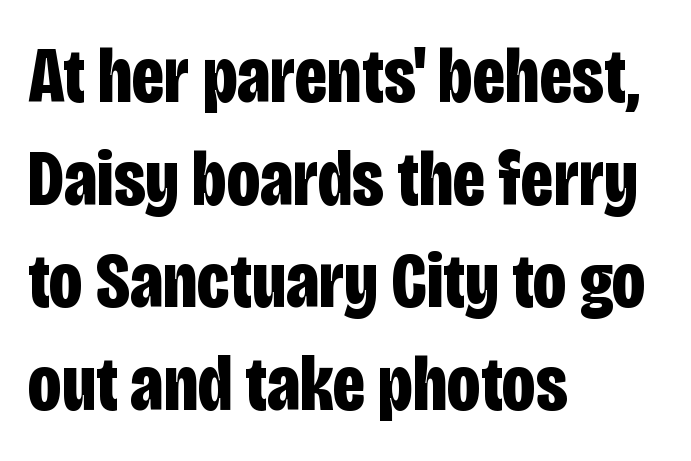
{"serif": "no", "italic": "no", "bold": "yes", "weight": "bold", "width": "condensed", "stroke_contrast": "low", "x_height": "large", "monospaced": "no", "underline": "no", "align": "left", "line_spacing": "normal", "line_spacing_ratio": 1.3, "letter_spacing": "normal", "letter_spacing_em": 0.0, "glyph_px": 79}
